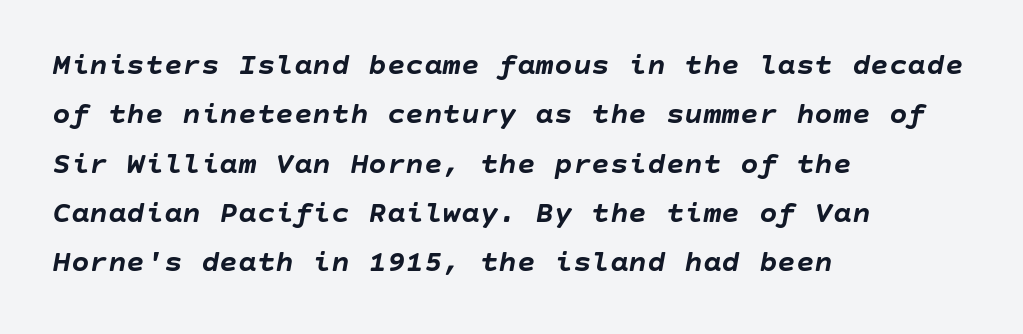
{"italic": "yes", "lean": "right", "slant_degrees": 10, "bold": "yes", "weight": "semibold", "width": "normal", "stroke_contrast": "low", "x_height": "large", "underline": "no", "align": "left", "line_spacing": "normal", "line_spacing_ratio": 1.59, "letter_spacing": "normal", "letter_spacing_em": 0.0, "glyph_px": 31}
